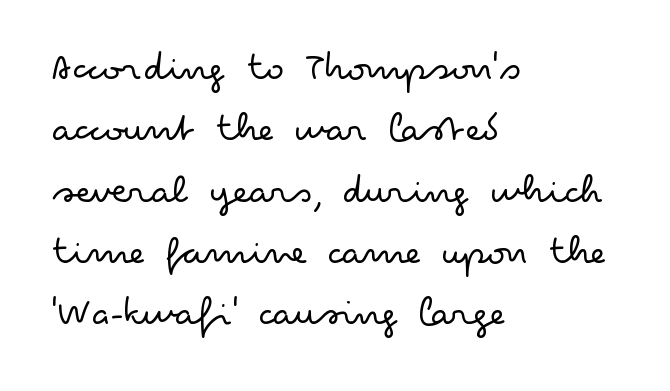
The image shows 42 px light, wide sans-serif type, upright; set left-aligned, normal line spacing (1.46x), normal letter spacing, not underlined; low stroke contrast and a small x-height.
